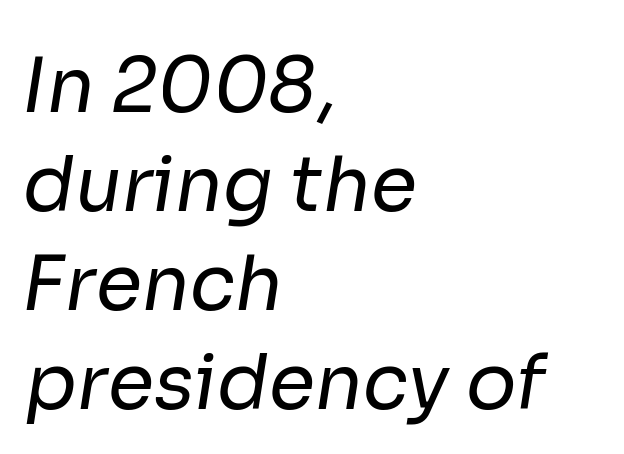
The image shows 75 px regular-weight sans-serif type; set left-aligned, normal line spacing (1.32x), normal letter spacing, not underlined; low stroke contrast and a medium x-height.
